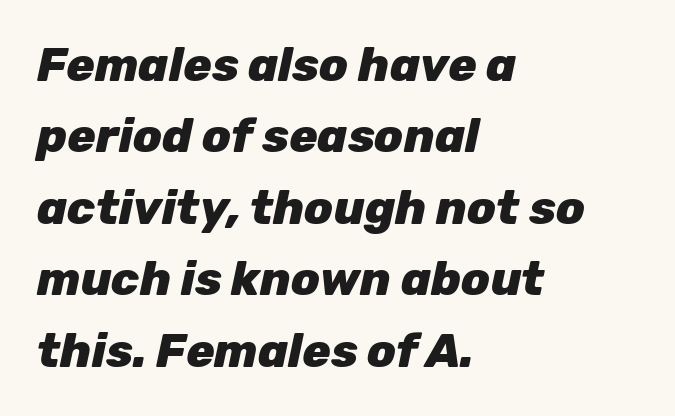
{"italic": "yes", "lean": "right", "slant_degrees": 12, "bold": "yes", "weight": "heavy", "width": "normal", "stroke_contrast": "low", "x_height": "medium", "monospaced": "no", "underline": "no", "align": "left", "line_spacing": "normal", "line_spacing_ratio": 1.52, "letter_spacing": "normal", "letter_spacing_em": 0.0, "glyph_px": 47}
